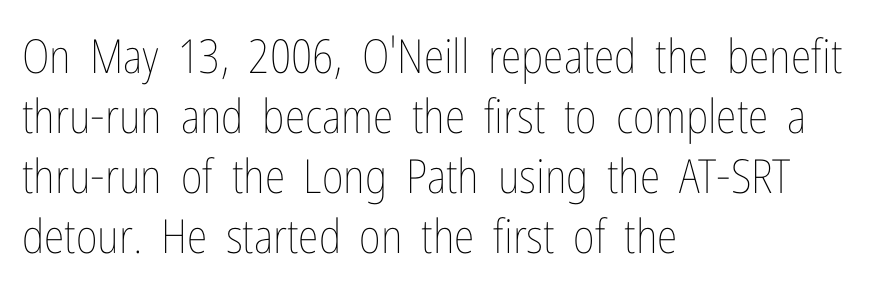
{"italic": "no", "bold": "no", "weight": "thin", "width": "condensed", "stroke_contrast": "low", "x_height": "medium", "monospaced": "no", "underline": "no", "align": "left", "line_spacing": "normal", "line_spacing_ratio": 1.28, "letter_spacing": "normal", "letter_spacing_em": 0.0, "glyph_px": 47}
